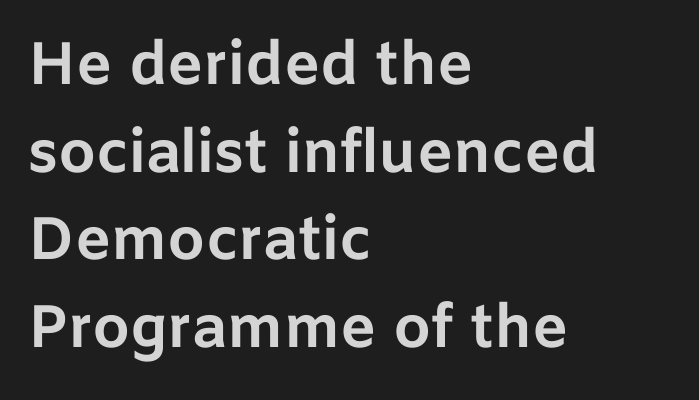
The image shows 60 px bold sans-serif type, upright; set left-aligned, normal line spacing (1.46x), normal letter spacing, not underlined; low stroke contrast and a medium x-height.
